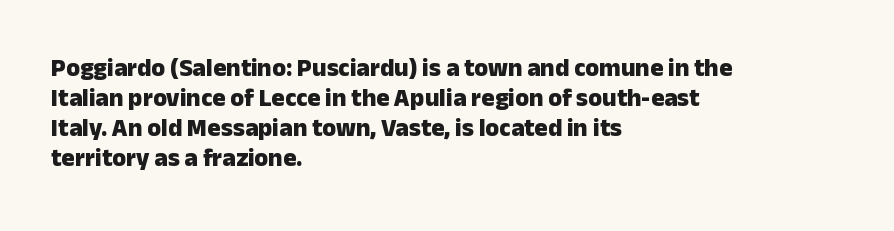
Q: Is the text bold? A: Yes.
Q: Is the text italic (slanted)? A: No, it is upright.
Q: Is the text underlined? A: No.
Q: How is the paragraph aligned? A: Left-aligned.
Q: Is the spacing between letters normal or unusually wide? A: Normal.
